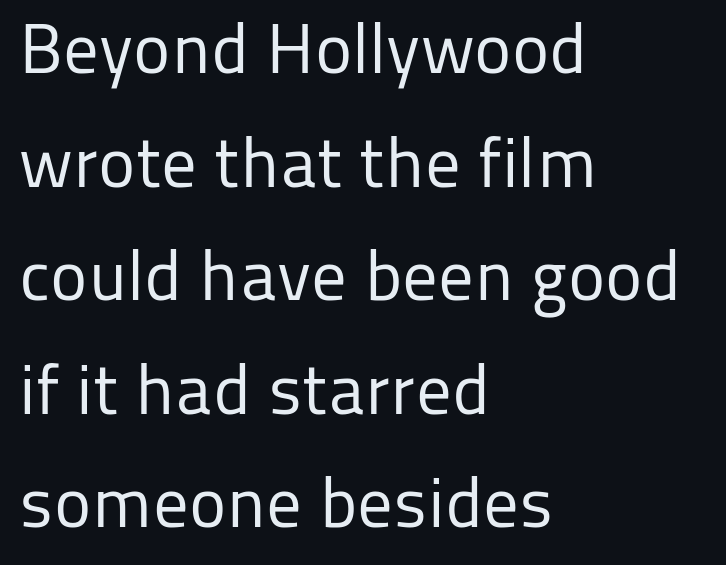
The image shows 71 px regular-weight sans-serif type, upright; set left-aligned, normal line spacing (1.6x), normal letter spacing, not underlined; low stroke contrast and a medium x-height.
